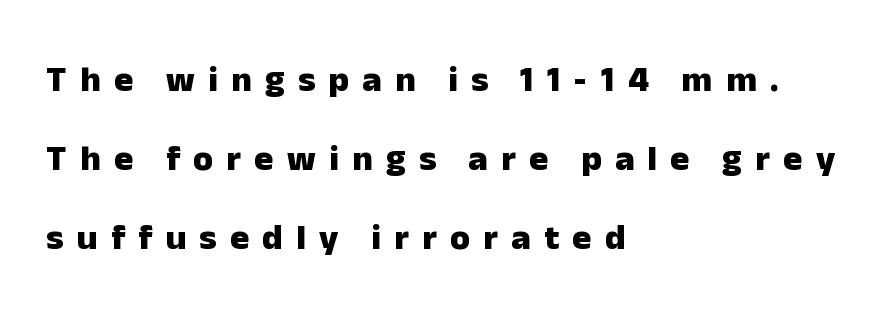
Vertically, the passage feels expansive, rows floating well apart. The passage shown is typed in a proportional face where columns would drift. These lines stack with their left ends in a neat column. The type sits square on the baseline with zero lean. Pretty heavy lettering here — definitely bold.
